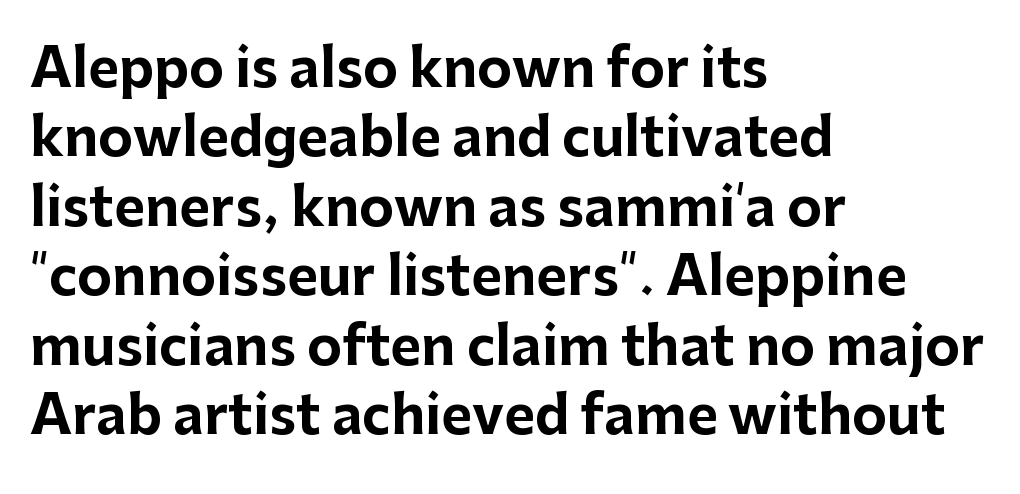
You could not count columns in this text — the font is proportionally spaced. Each word holds together tightly as a unit, with standard inter-letter gaps. Summary of vertical rhythm: regular, with standard interline spacing. The space beneath each line is pristine and unruled. Note: no serifs on the glyphs. Does the lettering tilt? It doesn't — this is upright.
